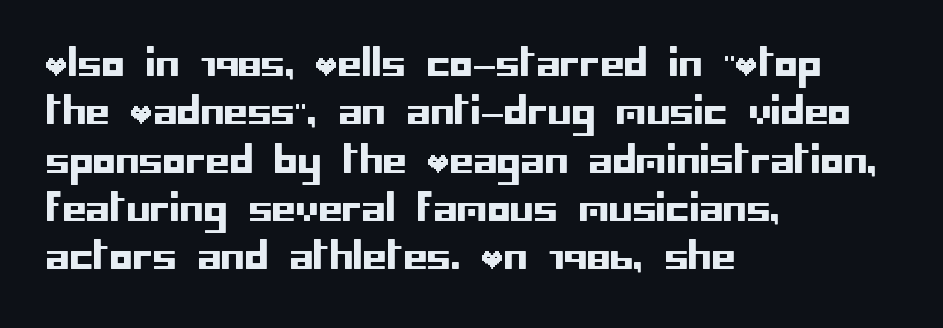
The image shows 38 px sans-serif type, upright; set left-aligned, normal line spacing (1.27x), normal letter spacing, not underlined; low stroke contrast and a large x-height.
